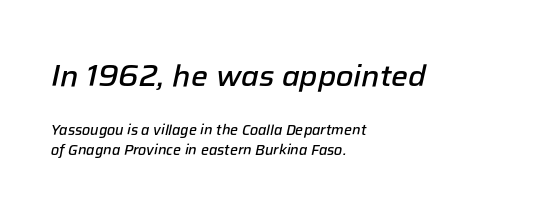
Q: Is the text bold? A: Semi-bold.
Q: Is the text italic (slanted)? A: Yes, it leans right by about 12 degrees.
Q: Is the text underlined? A: No.
Q: How is the paragraph aligned? A: Left-aligned.
Q: Is the spacing between letters normal or unusually wide? A: Normal.
Q: Is the spacing between lines tight, normal or loose? A: Normal.
Q: Which block of text is set in a larger size, the first (top) or the second (bottom)? A: The first (top) one.
Q: Width (condensed, normal, or wide)? A: Normal.
Q: Stroke contrast? A: Low.
Q: x-height? A: Medium.
Q: Monospaced? A: No.
